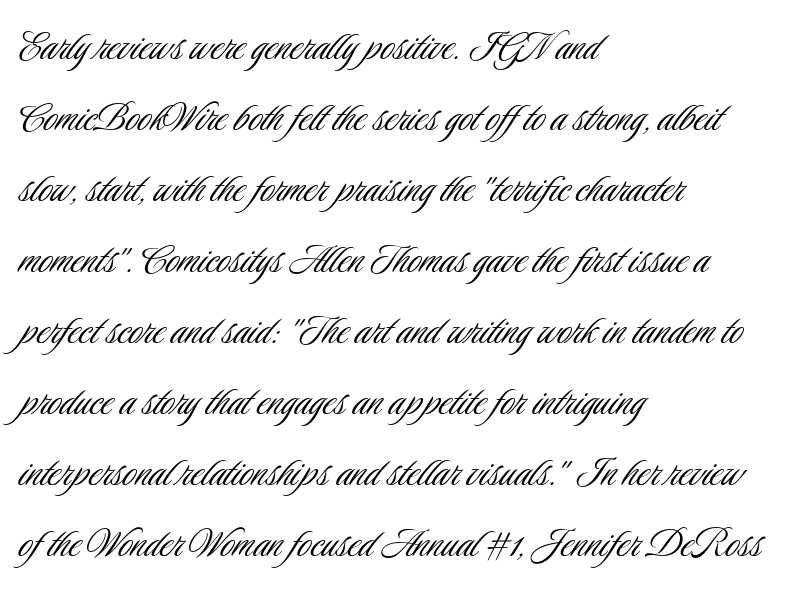
Q: Is the text bold? A: No.
Q: Is the text italic (slanted)? A: Yes.
Q: Is the typeface a serif or a sans-serif typeface? A: Sans-serif.
Q: Is the text underlined? A: No.
Q: How is the paragraph aligned? A: Left-aligned.
Q: Is the spacing between letters normal or unusually wide? A: Normal.
Q: Is the spacing between lines tight, normal or loose? A: Normal.
Q: Width (condensed, normal, or wide)? A: Condensed.
Q: Stroke contrast? A: Low.
Q: x-height? A: Small.
Q: Monospaced? A: No.
